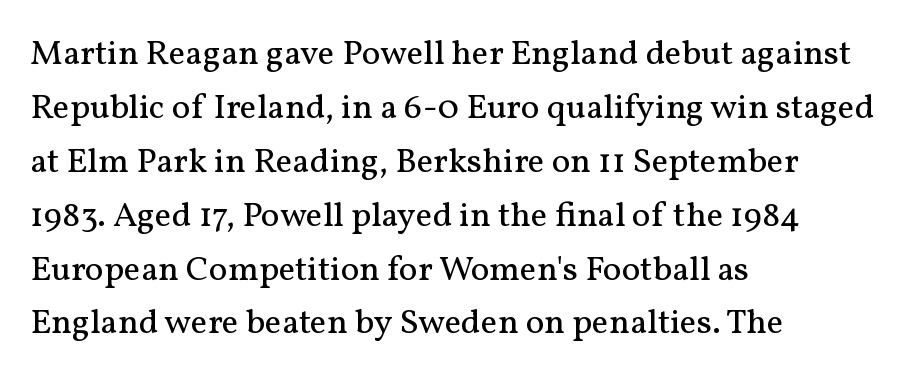
The image shows 35 px regular-weight serif type, upright; set left-aligned, normal line spacing (1.54x), normal letter spacing, not underlined; medium stroke contrast and a medium x-height.
